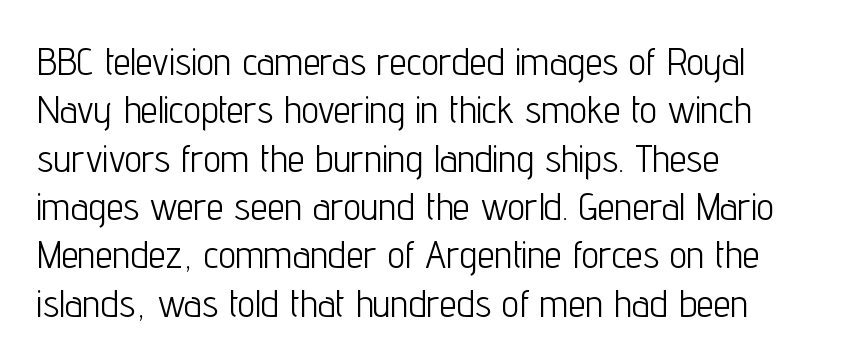
Every row of glyphs begins at an identical x-position on the left. Here the designer chose a conventional face with non-uniform glyph widths. A light-to-regular cut is what we see here. Words float on clear page, feet unadorned. No feet cap the strokes, marking this as sans-serif type. Inter-character spacing is left at the font's built-in metrics.
